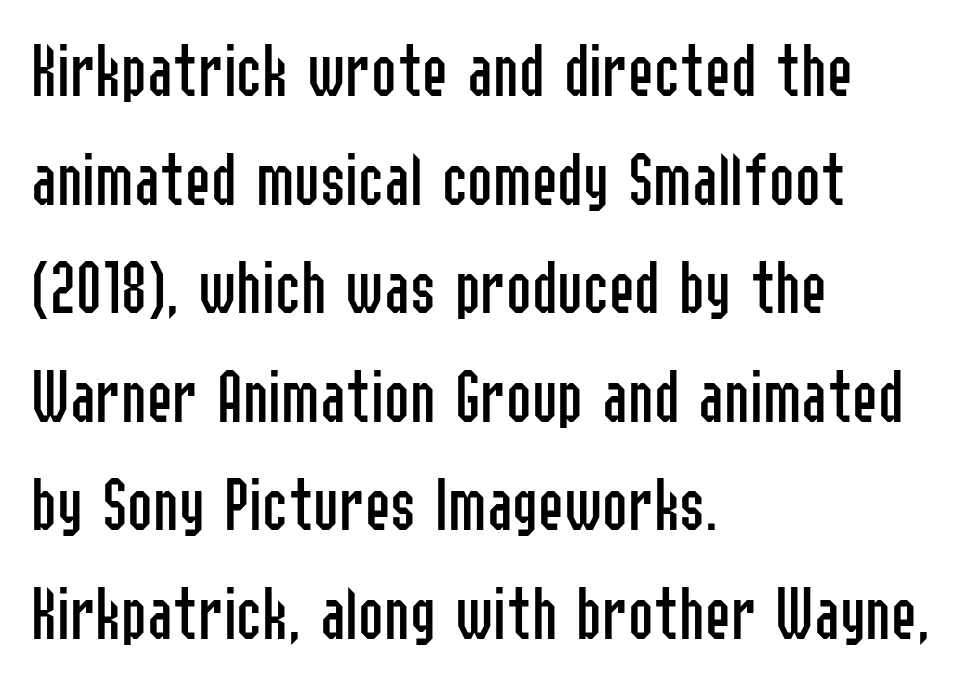
The image shows 77 px regular-weight, condensed sans-serif type, upright; set left-aligned, normal line spacing (1.41x), normal letter spacing, not underlined; low stroke contrast and a medium x-height.
